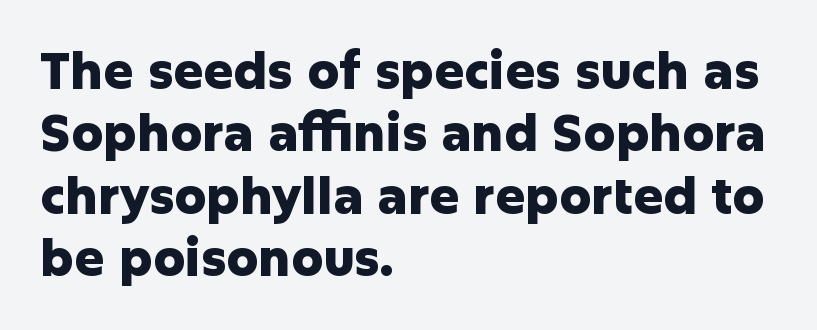
Clear beneath every line of the passage. Horizontal bands of white between lines are of average thickness. Stroke thickness is high; the sample reads as a true bold. There is no visible air inserted between adjacent glyphs. Look at the bottom of the vertical strokes: they stop flat, with no serifs. Rendered with straight, roman letterforms.
